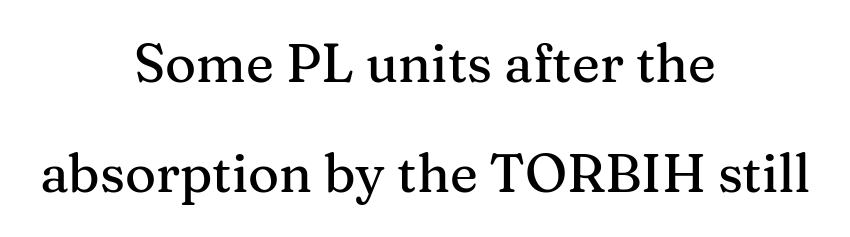
Type without underlining. Honestly, the rows look like they've been pulled way apart. Character widths vary here, with narrow letters taking less room than wide ones. Do the letters lean? They stand straight. No extra tracking has been applied to these lines.
